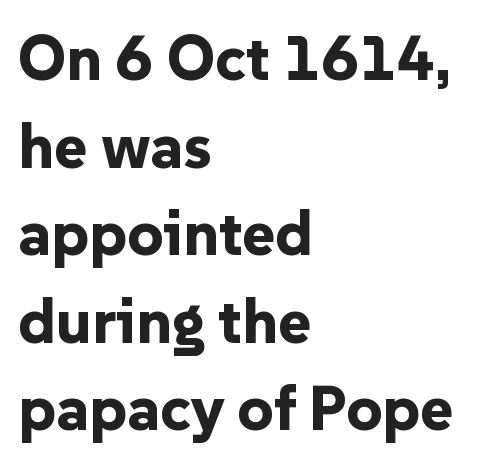
{"serif": "no", "italic": "no", "bold": "yes", "weight": "bold", "width": "normal", "stroke_contrast": "low", "x_height": "medium", "monospaced": "no", "underline": "no", "align": "left", "line_spacing": "normal", "line_spacing_ratio": 1.39, "letter_spacing": "normal", "letter_spacing_em": 0.0, "glyph_px": 63}
